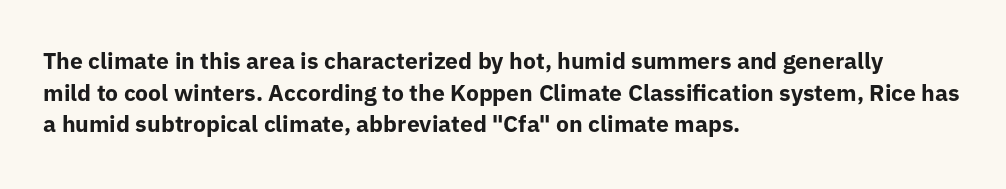
The lines are quadded left. Regular leading. Nothing unusual about the tracking: characters are spaced as the font intends. The font is running at its bold setting. Tall strokes in this sample are plumb rather than angled.
